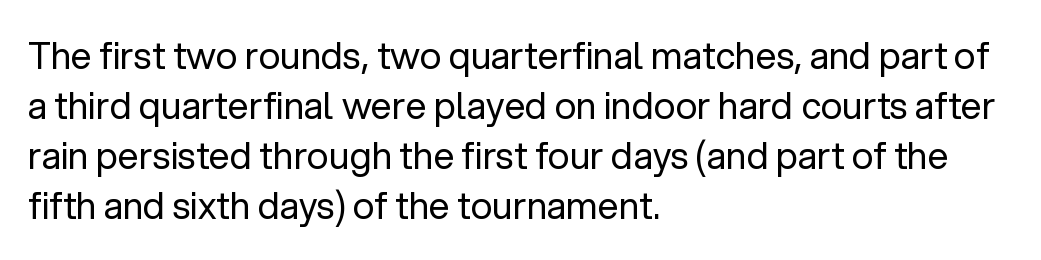
The image shows 37 px regular-weight sans-serif type, upright; set left-aligned, normal line spacing (1.35x), normal letter spacing, not underlined; low stroke contrast and a medium x-height.
